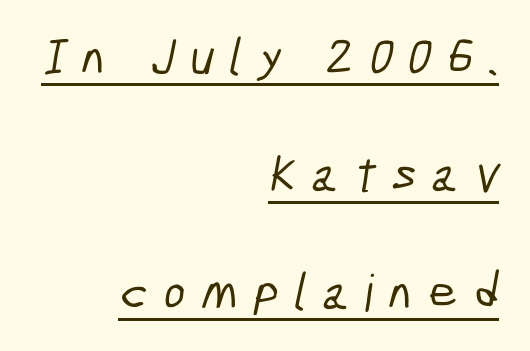
Q: Is the typeface a serif or a sans-serif typeface? A: Sans-serif.
Q: Is the text underlined? A: Yes.
Q: How is the paragraph aligned? A: Right-aligned.
Q: Is the spacing between letters normal or unusually wide? A: Unusually wide.
Q: Is the spacing between lines tight, normal or loose? A: Loose.
Q: Width (condensed, normal, or wide)? A: Condensed.
Q: Stroke contrast? A: Low.
Q: x-height? A: Medium.
Q: Monospaced? A: No.
